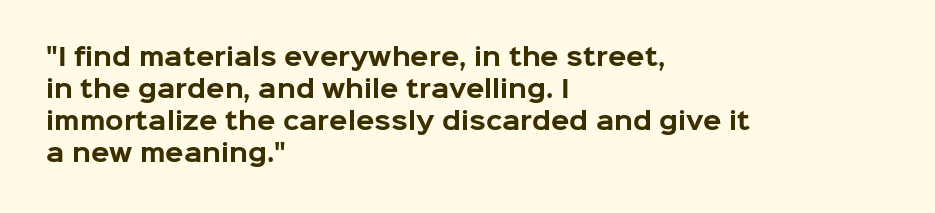
{"italic": "no", "bold": "yes", "underline": "no", "align": "left", "line_spacing": "normal", "line_spacing_ratio": 1.33, "letter_spacing": "normal", "letter_spacing_em": 0.0, "glyph_px": 24}
